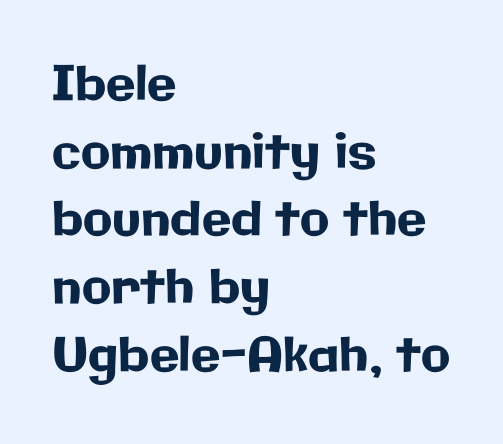
Vertical strokes here are truly vertical. The characters display no serif detailing; their extremities are plain. Proportional: the letters do not fall into vertical columns. The gap between lines stays unmarked. Left-aligned paragraph, ragged on the right.
